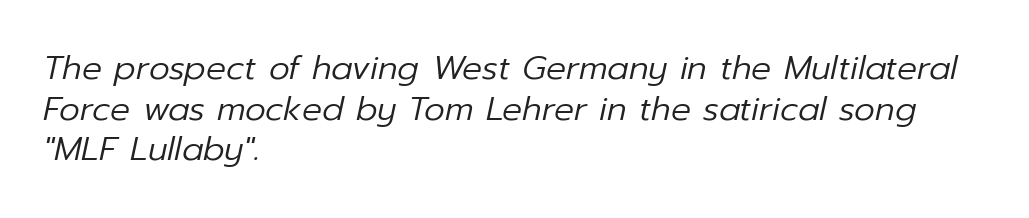
The image shows 33 px regular-weight type, italic (leaning right); set left-aligned, line spacing 1.23x, normal letter spacing, not underlined; low stroke contrast and a medium x-height.
